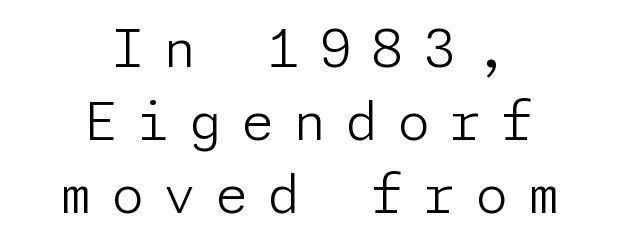
The image shows 53 px light sans-serif type, upright; set centered, normal line spacing (1.38x), unusually wide letter spacing (+0.36 em), not underlined; low stroke contrast and a medium x-height.
